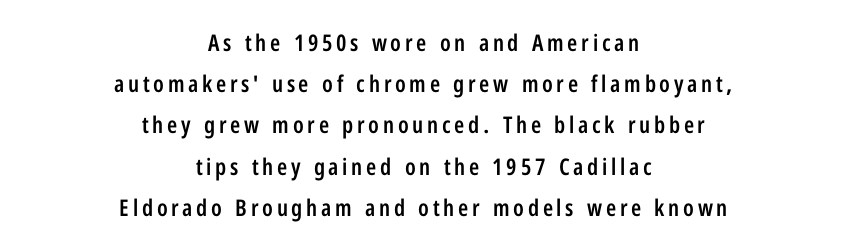
{"italic": "no", "bold": "semi", "underline": "no", "align": "center", "line_spacing_ratio": 1.79, "glyph_px": 23}
